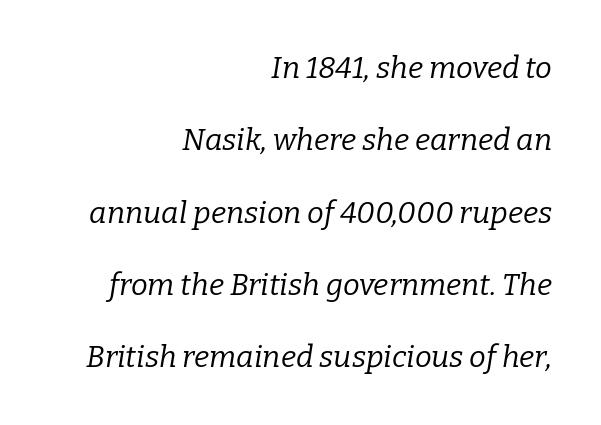
{"serif": "yes", "italic": "yes", "lean": "right", "slant_degrees": 9, "bold": "no", "weight": "regular", "width": "normal", "stroke_contrast": "low", "x_height": "medium", "monospaced": "no", "underline": "no", "align": "right", "line_spacing": "loose", "line_spacing_ratio": 2.41, "letter_spacing": "normal", "letter_spacing_em": 0.0, "glyph_px": 30}
